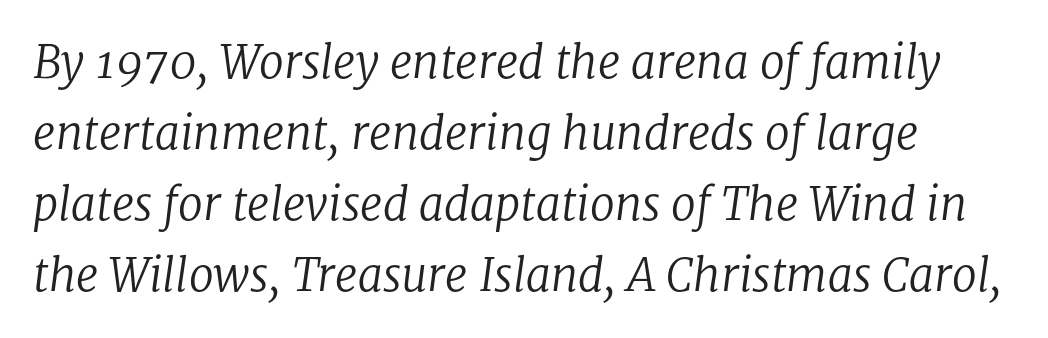
{"serif": "yes", "italic": "yes", "lean": "right", "slant_degrees": 8, "bold": "no", "weight": "regular", "width": "normal", "stroke_contrast": "low", "x_height": "medium", "monospaced": "no", "underline": "no", "line_spacing": "normal", "line_spacing_ratio": 1.58, "letter_spacing": "normal", "letter_spacing_em": 0.0, "glyph_px": 45}
